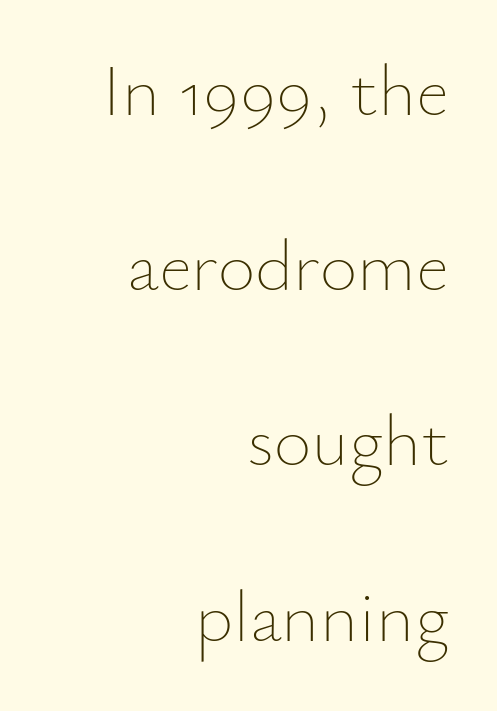
Q: Is the text bold? A: No.
Q: Is the text italic (slanted)? A: No, it is upright.
Q: Is the text underlined? A: No.
Q: How is the paragraph aligned? A: Right-aligned.
Q: Is the spacing between letters normal or unusually wide? A: Normal.
Q: Is the spacing between lines tight, normal or loose? A: Loose.
Q: Width (condensed, normal, or wide)? A: Normal.
Q: Stroke contrast? A: Low.
Q: x-height? A: Small.
Q: Monospaced? A: No.
